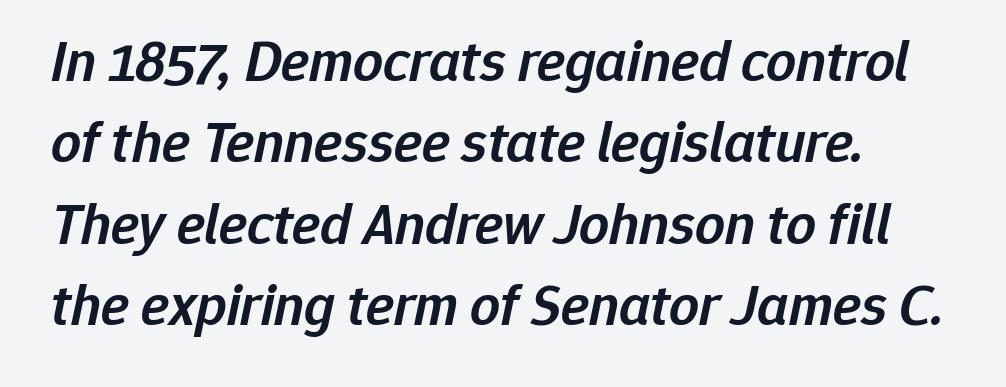
The image shows 59 px semibold type, italic (leaning right); set normal line spacing (1.38x), normal letter spacing, not underlined; low stroke contrast and a medium x-height.
